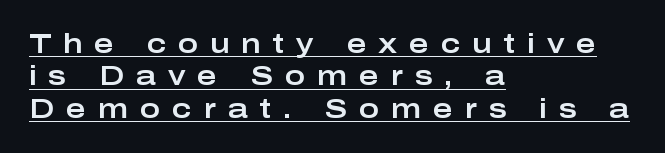
Q: Is the text italic (slanted)? A: No, it is upright.
Q: Is the text underlined? A: Yes.
Q: How is the paragraph aligned? A: Left-aligned.
Q: Is the spacing between letters normal or unusually wide? A: Unusually wide.
